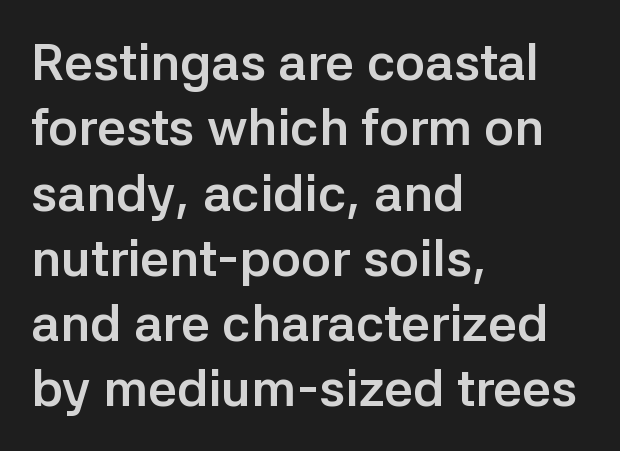
The image shows 51 px semibold sans-serif type, upright; set left-aligned, normal line spacing (1.28x), normal letter spacing, not underlined; low stroke contrast and a medium x-height.
